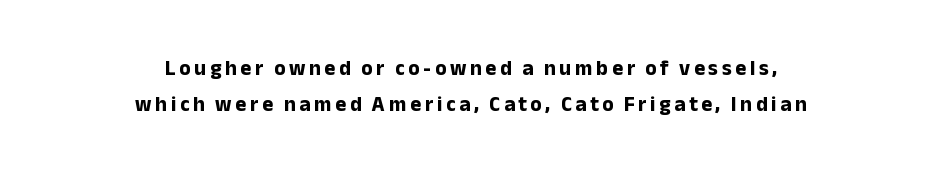
Q: Is the text bold? A: Yes.
Q: Is the text italic (slanted)? A: No, it is upright.
Q: Is the text underlined? A: No.
Q: How is the paragraph aligned? A: Centered.
